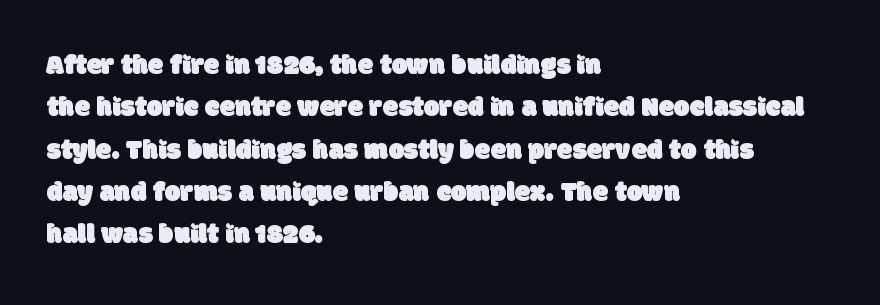
Compared with typical body copy, the letter spacing here is the same. Summary of vertical rhythm: regular, with standard interline spacing. The letters carry no serifs — their stems end cleanly without finishing strokes. Beneath every word, the page is bare. Proportional: the letters do not fall into vertical columns. Alignment: flush left.
